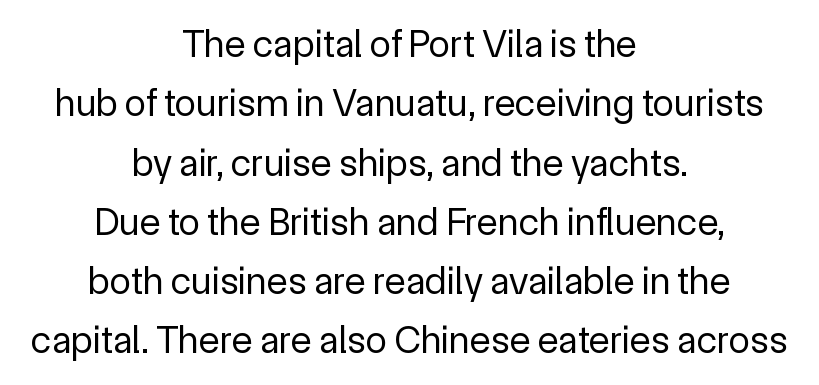
Q: Is the text bold? A: No.
Q: Is the text italic (slanted)? A: No, it is upright.
Q: Is the typeface a serif or a sans-serif typeface? A: Sans-serif.
Q: Is the text underlined? A: No.
Q: How is the paragraph aligned? A: Centered.
Q: Is the spacing between letters normal or unusually wide? A: Normal.
Q: Is the spacing between lines tight, normal or loose? A: Normal.
Q: Width (condensed, normal, or wide)? A: Normal.
Q: x-height? A: Medium.
Q: Monospaced? A: No.
